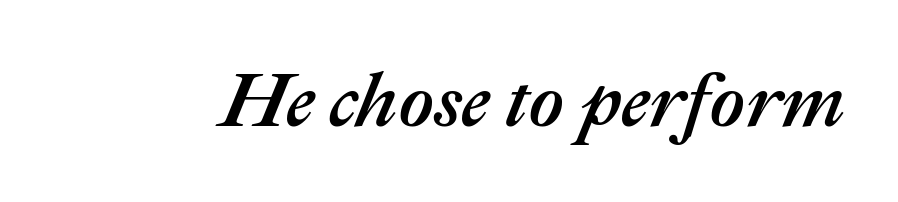
The image shows 77 px text type, italic (leaning right); set normal letter spacing, not underlined; medium stroke contrast and a medium x-height.
